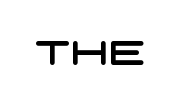
What kind of face is this? One without serifs — a sans. What stands out about the letter spacing? Nothing — it is the standard amount. Lines of text with bare space underneath.
